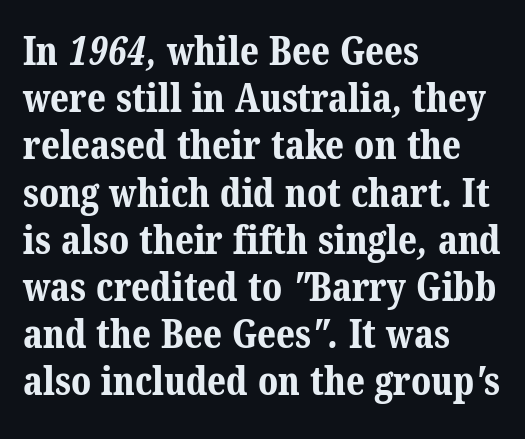
Q: Is the text bold? A: Yes.
Q: Is the typeface a serif or a sans-serif typeface? A: Serif.
Q: Is the text underlined? A: No.
Q: How is the paragraph aligned? A: Left-aligned.
Q: Is the spacing between letters normal or unusually wide? A: Normal.
Q: Width (condensed, normal, or wide)? A: Normal.
Q: Stroke contrast? A: Medium.
Q: x-height? A: Medium.
Q: Monospaced? A: No.
